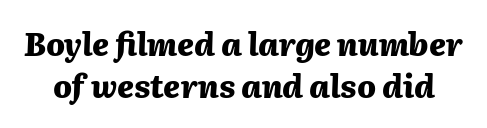
The image shows 31 px heavy type, italic (leaning right); set normal line spacing (1.36x), normal letter spacing, not underlined; medium stroke contrast and a medium x-height.
